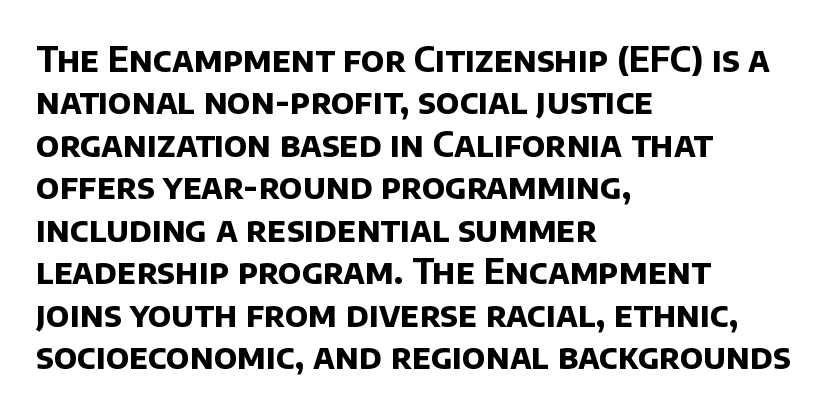
Q: Is the text bold? A: Yes.
Q: Is the typeface a serif or a sans-serif typeface? A: Sans-serif.
Q: Is the text underlined? A: No.
Q: How is the paragraph aligned? A: Left-aligned.
Q: Is the spacing between letters normal or unusually wide? A: Normal.
Q: Is the spacing between lines tight, normal or loose? A: Normal.
Q: Width (condensed, normal, or wide)? A: Normal.
Q: Stroke contrast? A: Low.
Q: x-height? A: Large.
Q: Monospaced? A: No.
